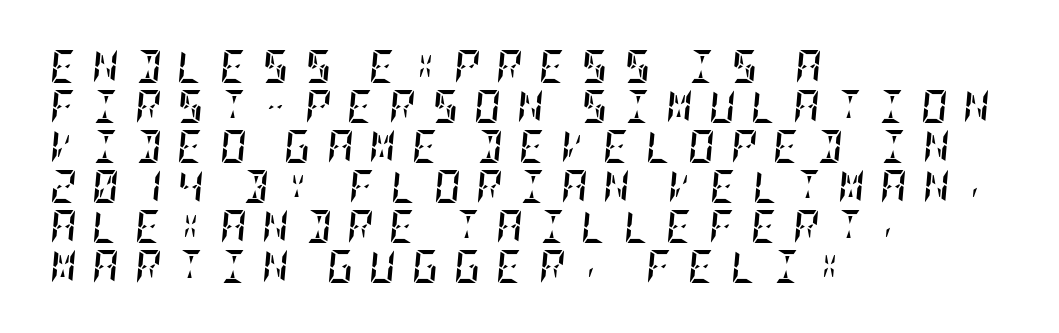
{"italic": "yes", "lean": "right", "slant_degrees": 5, "bold": "yes", "weight": "semibold", "width": "condensed", "stroke_contrast": "low", "x_height": "large", "underline": "no", "align": "left", "line_spacing_ratio": 1.21, "letter_spacing": "wide", "letter_spacing_em": 0.47, "glyph_px": 33}
